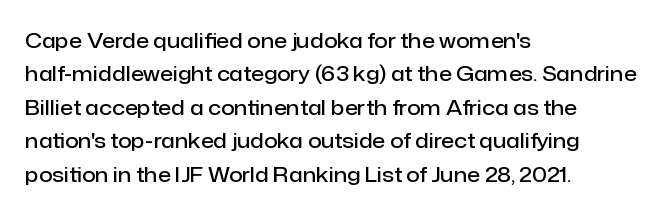
Typographic density is moderately raised because the face is semibold. Letter spacing: default. Vertically, the passage feels balanced, rows spaced as you'd expect. In terms of posture, this sample is upright. These lines stack with their left ends in a neat column.
